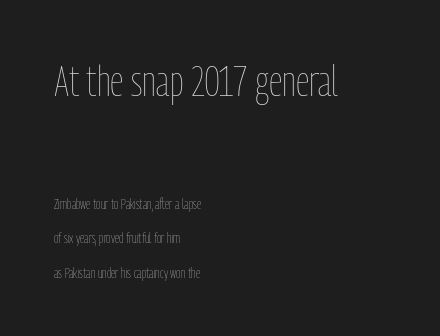
The image shows 43 px thin, condensed type, upright; set left-aligned, loose line spacing (2.47x), normal letter spacing, not underlined; the first (top) block is 3.07x larger; low stroke contrast and a medium x-height.
